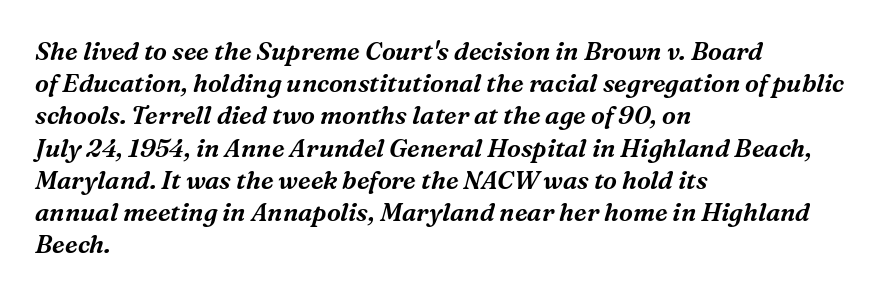
Q: Is the text italic (slanted)? A: Yes, it leans right by about 16 degrees.
Q: Is the text underlined? A: No.
Q: How is the paragraph aligned? A: Left-aligned.
Q: Is the spacing between letters normal or unusually wide? A: Normal.
Q: Is the spacing between lines tight, normal or loose? A: Normal.
